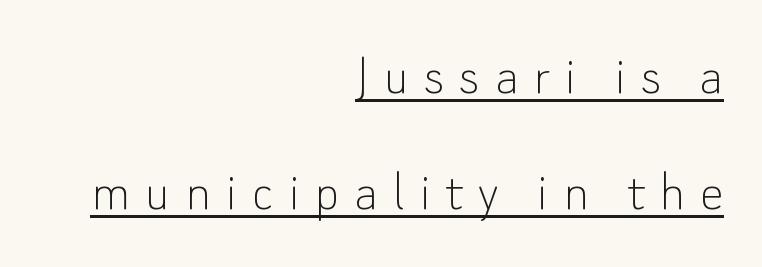
{"serif": "no", "italic": "no", "bold": "no", "weight": "thin", "width": "normal", "stroke_contrast": "low", "x_height": "small", "monospaced": "no", "underline": "yes", "align": "right", "line_spacing": "loose", "line_spacing_ratio": 1.97, "letter_spacing": "wide", "letter_spacing_em": 0.25, "glyph_px": 59}
